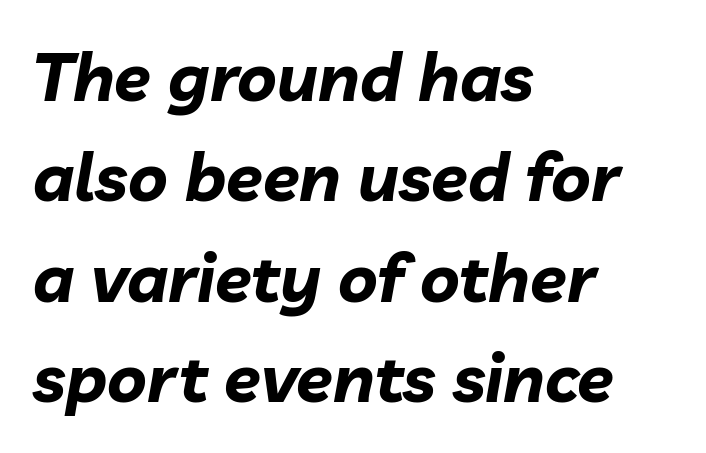
Q: Is the text bold? A: Yes.
Q: Is the text italic (slanted)? A: Yes, it leans right by about 10 degrees.
Q: Is the text underlined? A: No.
Q: How is the paragraph aligned? A: Left-aligned.
Q: Is the spacing between letters normal or unusually wide? A: Normal.
Q: Is the spacing between lines tight, normal or loose? A: Normal.
Q: Width (condensed, normal, or wide)? A: Normal.
Q: Stroke contrast? A: Low.
Q: x-height? A: Medium.
Q: Monospaced? A: No.
